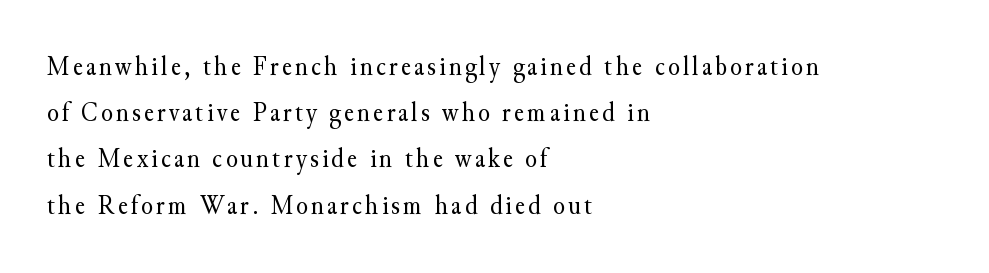
Q: Is the text bold? A: No.
Q: Is the text italic (slanted)? A: No, it is upright.
Q: Is the text underlined? A: No.
Q: How is the paragraph aligned? A: Left-aligned.
